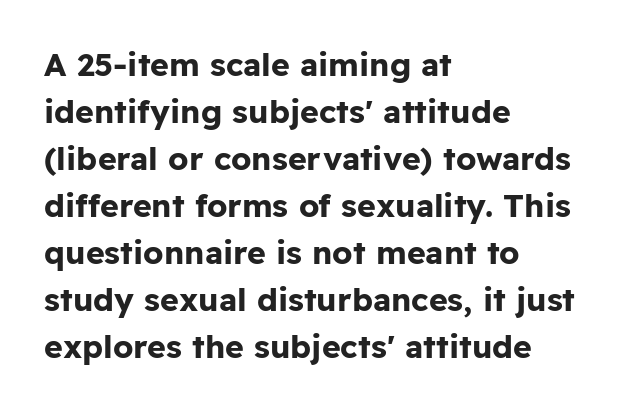
{"serif": "no", "italic": "no", "bold": "yes", "weight": "bold", "width": "normal", "stroke_contrast": "low", "x_height": "medium", "monospaced": "no", "underline": "no", "align": "left", "line_spacing": "normal", "line_spacing_ratio": 1.47, "letter_spacing": "normal", "letter_spacing_em": 0.0, "glyph_px": 32}
